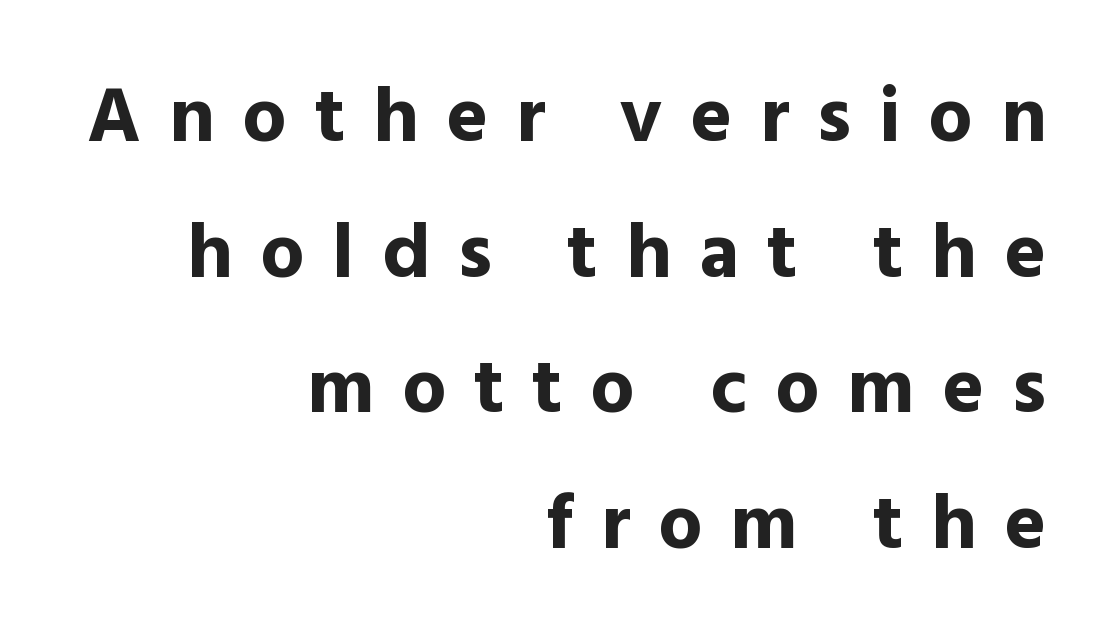
The image shows 78 px bold sans-serif type, upright; set right-aligned, line spacing 1.74x, unusually wide letter spacing (+0.36 em), not underlined; a medium x-height.
